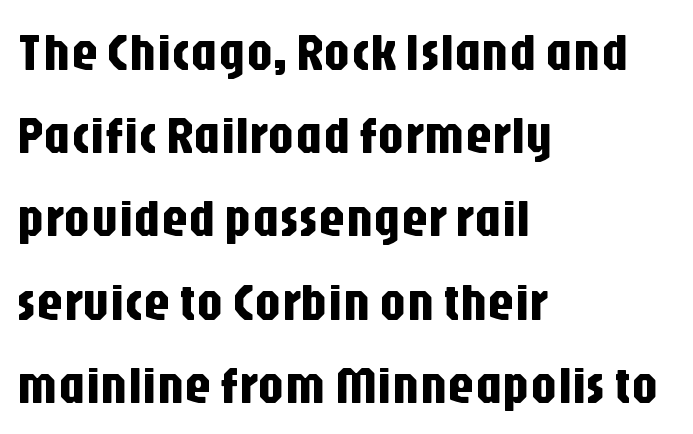
The passage shown stacks its lines at a standard gap. Quick note: underline off. To sum up the face: it is a sans, with no serifs. The passage shown has conventional tracking throughout.
